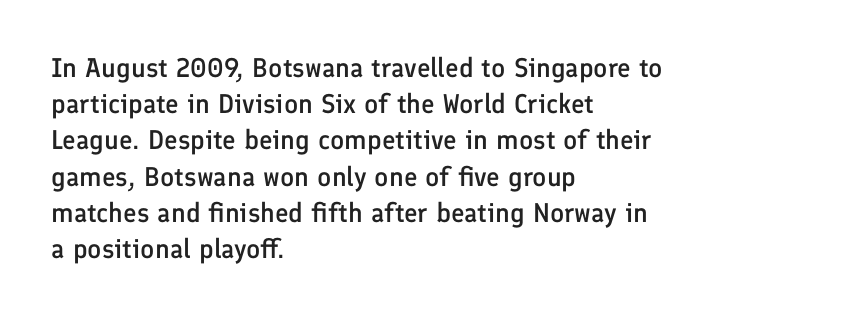
Q: Is the text bold? A: Semi-bold.
Q: Is the text italic (slanted)? A: No, it is upright.
Q: Is the text underlined? A: No.
Q: How is the paragraph aligned? A: Left-aligned.
Q: Is the spacing between letters normal or unusually wide? A: Normal.
Q: Is the spacing between lines tight, normal or loose? A: Normal.
